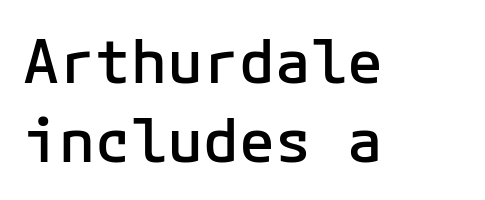
The passage shown stacks its lines at a standard gap. The rendering anchors every line to the left-hand side. The string is rendered with underlining switched off. Typographically, this falls in the sans-serif category. Words appear dense and cohesive because spacing is normal.
